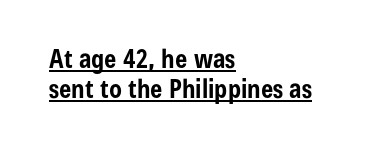
{"italic": "no", "bold": "yes", "underline": "yes", "align": "left", "line_spacing": "tight", "line_spacing_ratio": 1.15, "letter_spacing": "normal", "letter_spacing_em": 0.0, "glyph_px": 26}
